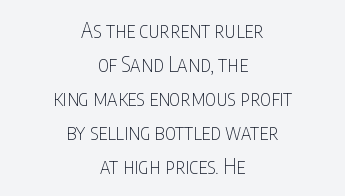
{"italic": "no", "bold": "no", "underline": "no", "align": "center", "line_spacing": "normal", "line_spacing_ratio": 1.62, "letter_spacing": "normal", "letter_spacing_em": 0.0, "glyph_px": 21}
